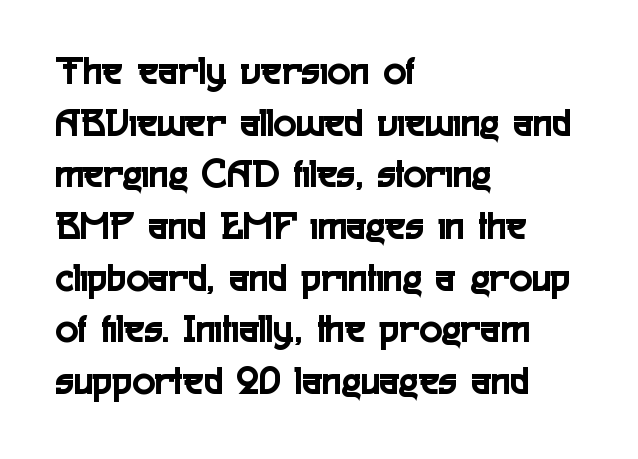
Font category for this specimen: sans-serif. These lines keep a tight, regular rhythm from letter to letter. Is there any slant? The stems are plumb. You could not count columns in this text — the font is proportionally spaced.
